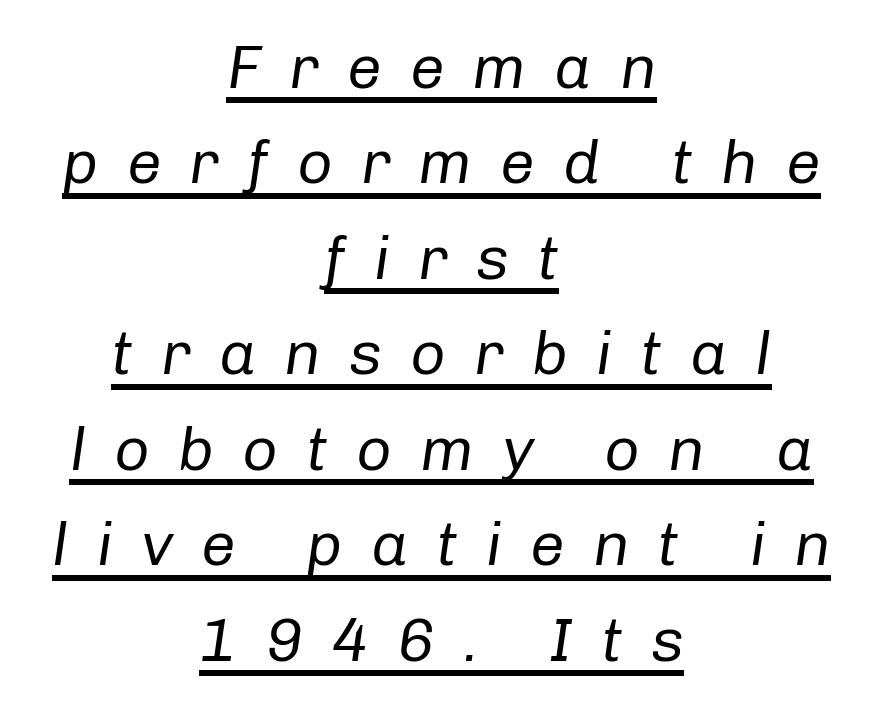
The image shows 62 px regular-weight type, italic (leaning right); set centered, normal line spacing (1.54x), unusually wide letter spacing (+0.45 em), underlined; low stroke contrast and a medium x-height.
